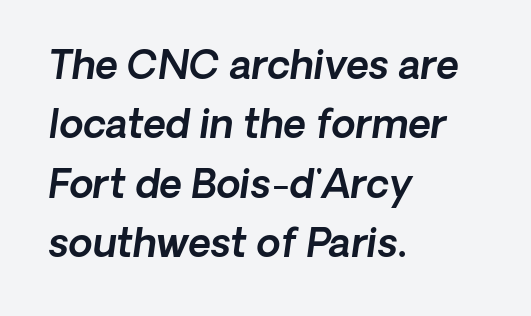
The line-height multiplier appears to be the usual default. The typography opts for an oblique posture over an upright one. Spacing verdict: proportional, widths tailored to each character. The setting favours the left margin, as ordinary paragraphs usually do.
